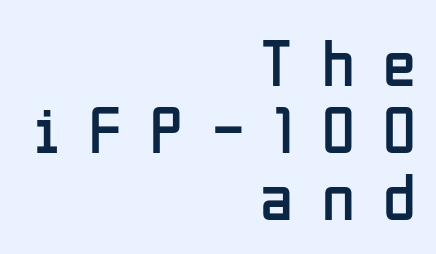
No heavy texture on the line: the type isn't bold. Descenders hang freely into open space. Substantial extra tracking has been applied to these lines. The type family on display is of the sans-serif kind. You can tell it's not italic because the verticals are truly vertical. Here the designer chose a conventional face with non-uniform glyph widths.
